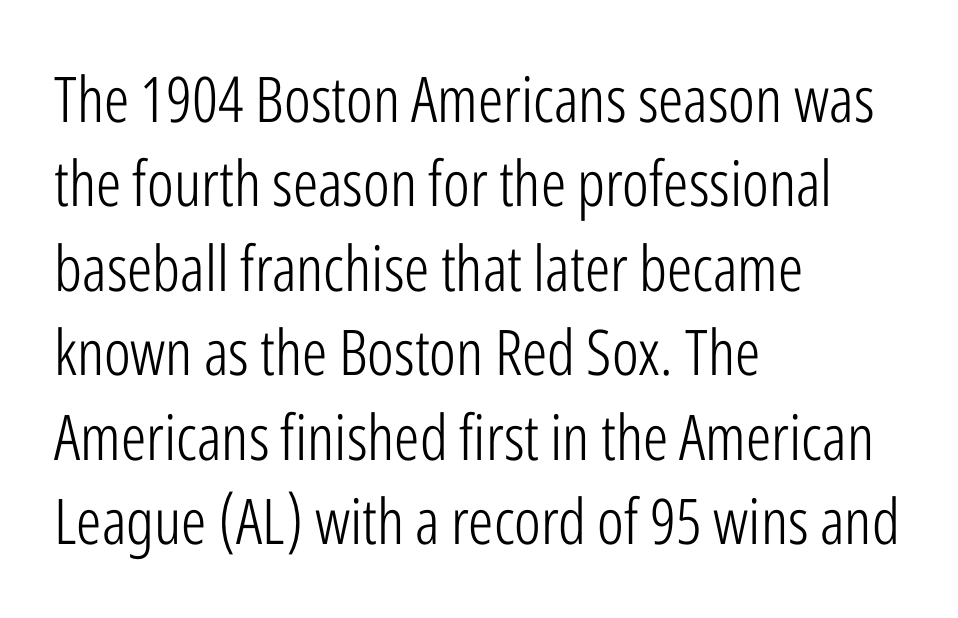
{"serif": "no", "italic": "no", "bold": "no", "weight": "light", "width": "condensed", "stroke_contrast": "low", "x_height": "medium", "monospaced": "no", "underline": "no", "align": "left", "line_spacing": "normal", "line_spacing_ratio": 1.34, "letter_spacing": "normal", "letter_spacing_em": 0.0, "glyph_px": 63}
